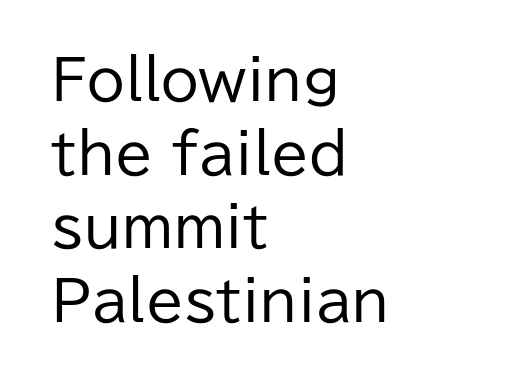
Q: Is the text bold? A: No.
Q: Is the text italic (slanted)? A: No, it is upright.
Q: Is the typeface a serif or a sans-serif typeface? A: Sans-serif.
Q: Is the text underlined? A: No.
Q: How is the paragraph aligned? A: Left-aligned.
Q: Is the spacing between letters normal or unusually wide? A: Normal.
Q: Is the spacing between lines tight, normal or loose? A: Normal.
Q: Width (condensed, normal, or wide)? A: Normal.
Q: Stroke contrast? A: Low.
Q: x-height? A: Medium.
Q: Monospaced? A: No.
